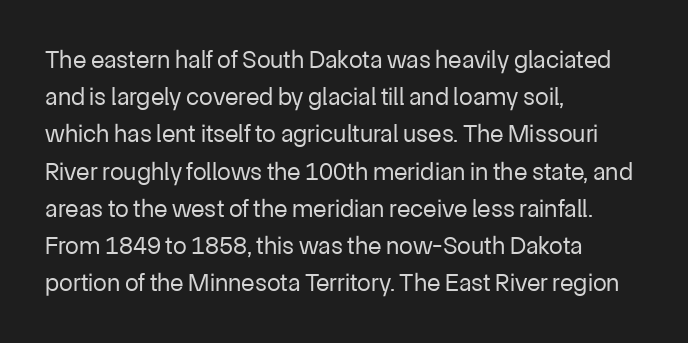
The image shows 25 px text type, upright; set left-aligned, normal line spacing (1.49x), normal letter spacing, not underlined.
